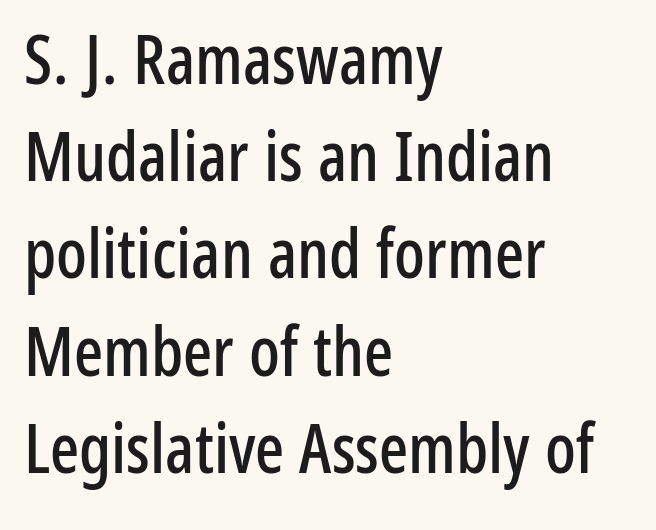
Q: Is the text italic (slanted)? A: No, it is upright.
Q: Is the typeface a serif or a sans-serif typeface? A: Sans-serif.
Q: Is the text underlined? A: No.
Q: How is the paragraph aligned? A: Left-aligned.
Q: Is the spacing between letters normal or unusually wide? A: Normal.
Q: Is the spacing between lines tight, normal or loose? A: Normal.
Q: Width (condensed, normal, or wide)? A: Condensed.
Q: Stroke contrast? A: Low.
Q: x-height? A: Medium.
Q: Monospaced? A: No.
